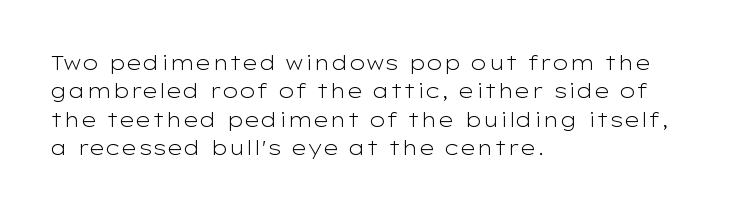
The image shows 20 px text type, upright; set left-aligned, normal line spacing (1.42x), normal letter spacing, not underlined.
